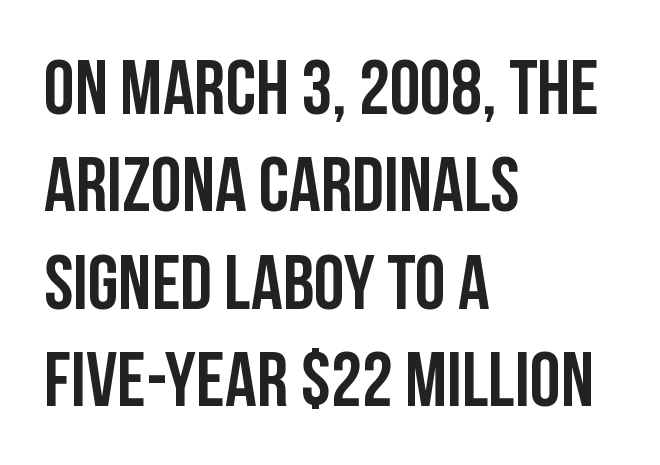
The image shows 78 px condensed sans-serif type, upright; set left-aligned, normal line spacing (1.25x), normal letter spacing, not underlined; low stroke contrast and a large x-height.
